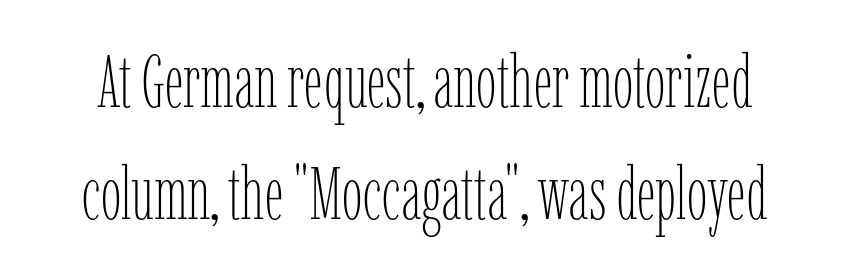
The vertical gap from one line to the next is medium. Each word holds together tightly as a unit, with standard inter-letter gaps. Rendered with straight, roman letterforms. The zone under the glyphs is completely vacant.
